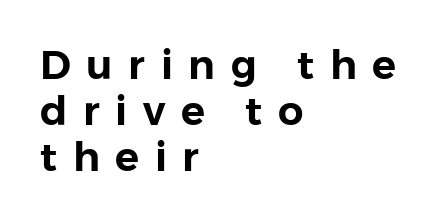
{"serif": "no", "italic": "no", "width": "normal", "stroke_contrast": "low", "x_height": "medium", "monospaced": "no", "underline": "no", "align": "left", "line_spacing": "tight", "line_spacing_ratio": 1.15, "letter_spacing": "wide", "letter_spacing_em": 0.39, "glyph_px": 40}
